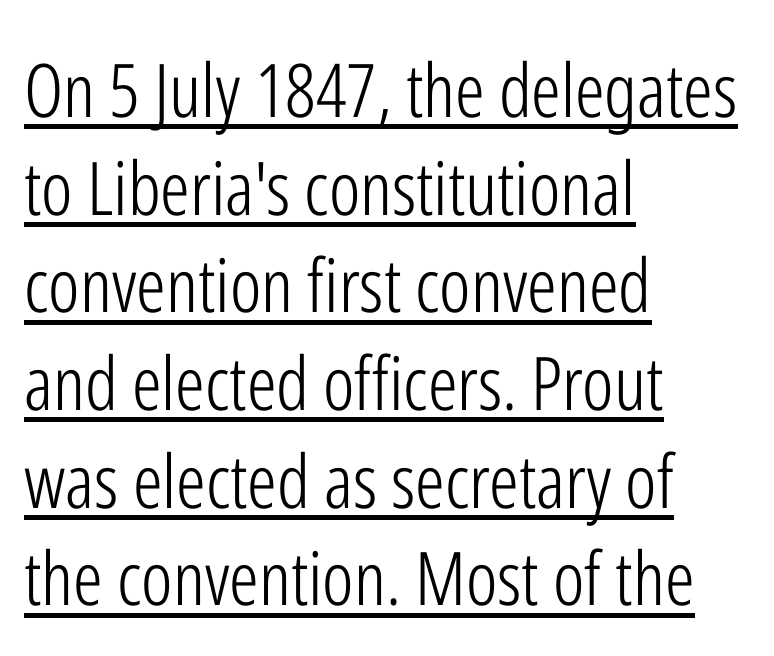
{"serif": "no", "italic": "no", "bold": "no", "weight": "light", "width": "condensed", "stroke_contrast": "low", "x_height": "medium", "monospaced": "no", "underline": "yes", "align": "left", "line_spacing": "normal", "line_spacing_ratio": 1.32, "letter_spacing": "normal", "letter_spacing_em": 0.0, "glyph_px": 74}
